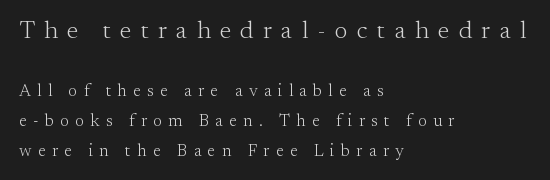
Q: Is the text bold? A: No.
Q: Is the text italic (slanted)? A: No, it is upright.
Q: Is the text underlined? A: No.
Q: How is the paragraph aligned? A: Left-aligned.
Q: Is the spacing between letters normal or unusually wide? A: Unusually wide.
Q: Which block of text is set in a larger size, the first (top) or the second (bottom)? A: The first (top) one.
